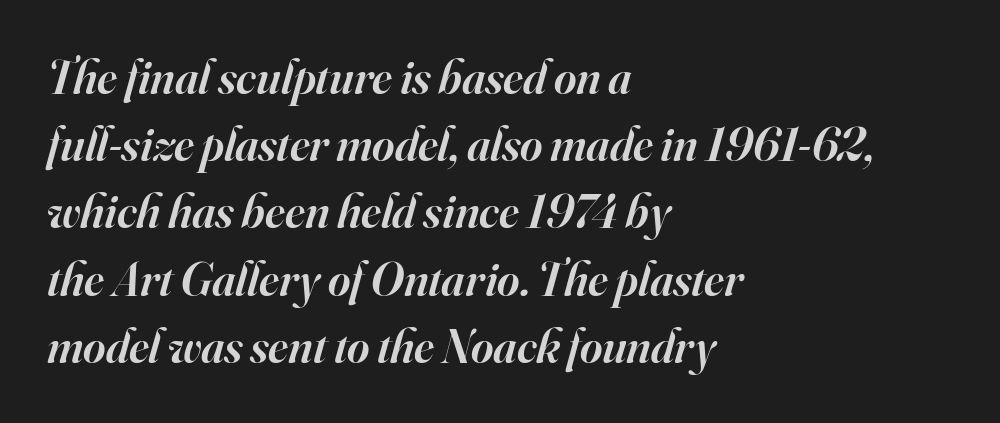
The image shows 48 px semibold serif type, italic (leaning right); set left-aligned, normal line spacing (1.4x), normal letter spacing, not underlined; high stroke contrast and a small x-height.
